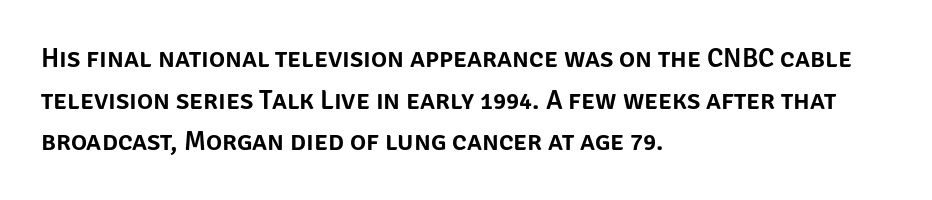
Q: Is the text italic (slanted)? A: No, it is upright.
Q: Is the text underlined? A: No.
Q: How is the paragraph aligned? A: Left-aligned.
Q: Is the spacing between letters normal or unusually wide? A: Normal.
Q: Is the spacing between lines tight, normal or loose? A: Normal.
